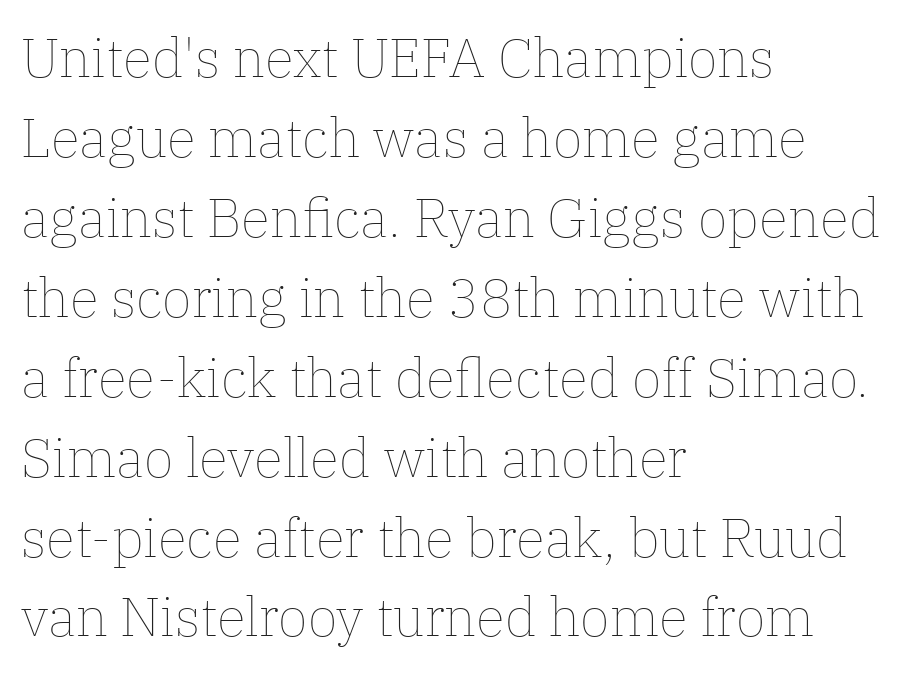
Q: Is the text bold? A: No.
Q: Is the text italic (slanted)? A: No, it is upright.
Q: Is the text underlined? A: No.
Q: How is the paragraph aligned? A: Left-aligned.
Q: Is the spacing between letters normal or unusually wide? A: Normal.
Q: Is the spacing between lines tight, normal or loose? A: Normal.
Q: Width (condensed, normal, or wide)? A: Normal.
Q: Stroke contrast? A: Low.
Q: x-height? A: Medium.
Q: Monospaced? A: No.
